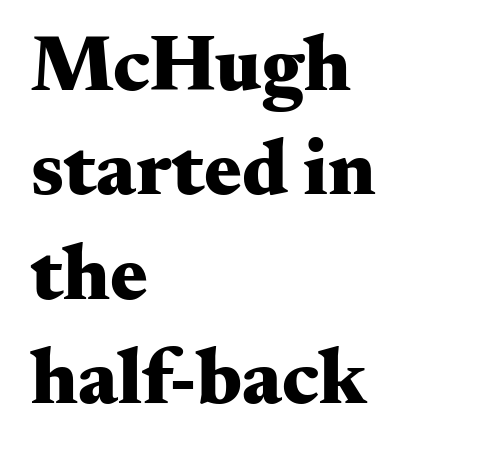
{"serif": "yes", "italic": "no", "bold": "yes", "weight": "heavy", "width": "wide", "stroke_contrast": "medium", "x_height": "small", "monospaced": "no", "underline": "no", "align": "left", "line_spacing": "normal", "line_spacing_ratio": 1.32, "letter_spacing": "normal", "letter_spacing_em": 0.0, "glyph_px": 79}
